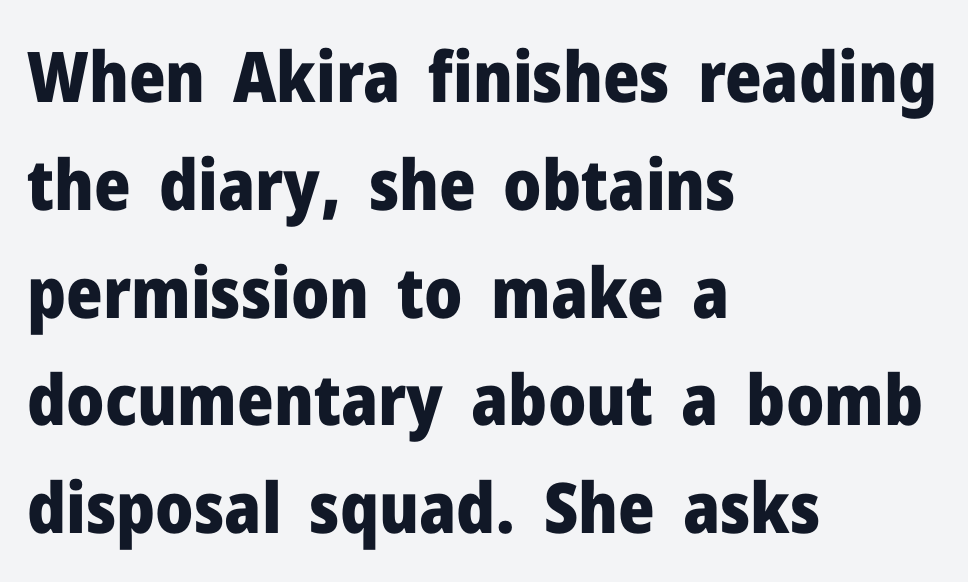
The image shows 70 px heavy sans-serif type, upright; set left-aligned, normal line spacing (1.54x), normal letter spacing, not underlined; low stroke contrast and a medium x-height.
